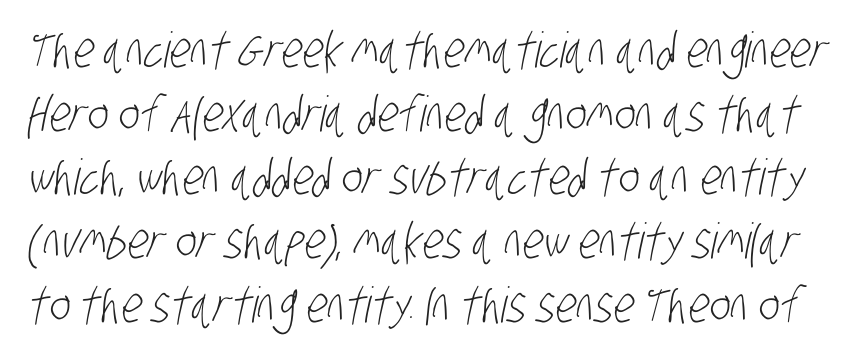
{"serif": "no", "bold": "no", "weight": "light", "width": "condensed", "stroke_contrast": "low", "x_height": "large", "monospaced": "no", "underline": "no", "line_spacing": "normal", "line_spacing_ratio": 1.3, "letter_spacing": "normal", "letter_spacing_em": 0.0, "glyph_px": 49}
